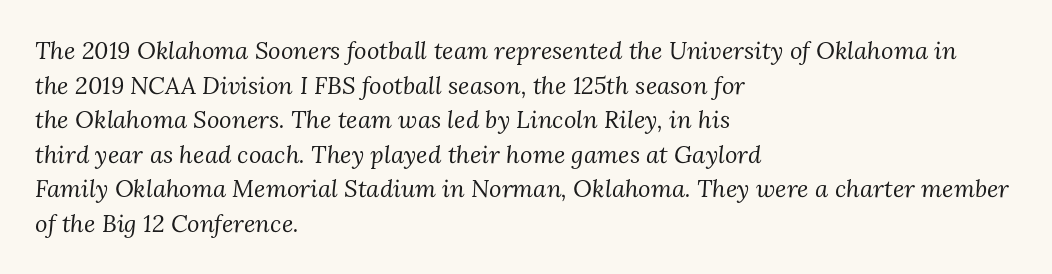
{"italic": "yes", "lean": "right", "slant_degrees": 3, "bold": "no", "underline": "no", "align": "left", "line_spacing": "normal", "line_spacing_ratio": 1.44, "letter_spacing": "normal", "letter_spacing_em": 0.0, "glyph_px": 24}
